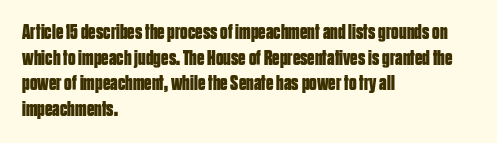
The image shows 21 px bold type, upright; set left-aligned, line spacing 1.22x, normal letter spacing, not underlined.
